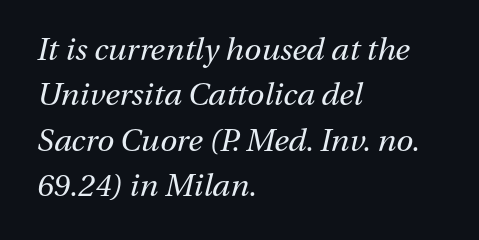
{"italic": "yes", "lean": "right", "slant_degrees": 13, "bold": "no", "weight": "regular", "width": "normal", "stroke_contrast": "medium", "x_height": "medium", "monospaced": "no", "underline": "no", "align": "left", "line_spacing": "normal", "line_spacing_ratio": 1.46, "letter_spacing": "normal", "letter_spacing_em": 0.0, "glyph_px": 31}
